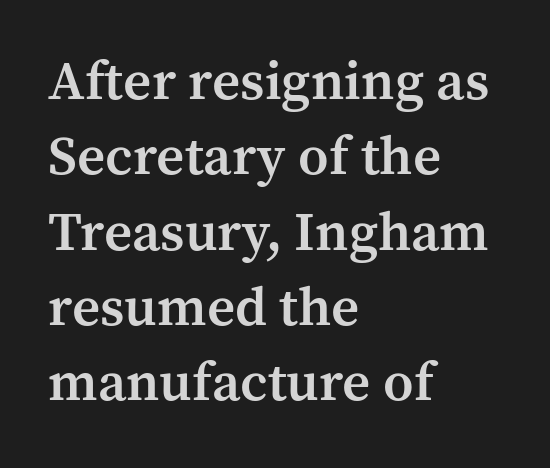
{"serif": "yes", "italic": "no", "bold": "semi", "weight": "semibold", "width": "normal", "stroke_contrast": "medium", "x_height": "medium", "monospaced": "no", "underline": "no", "align": "left", "line_spacing": "normal", "line_spacing_ratio": 1.37, "letter_spacing": "normal", "letter_spacing_em": 0.0, "glyph_px": 55}
